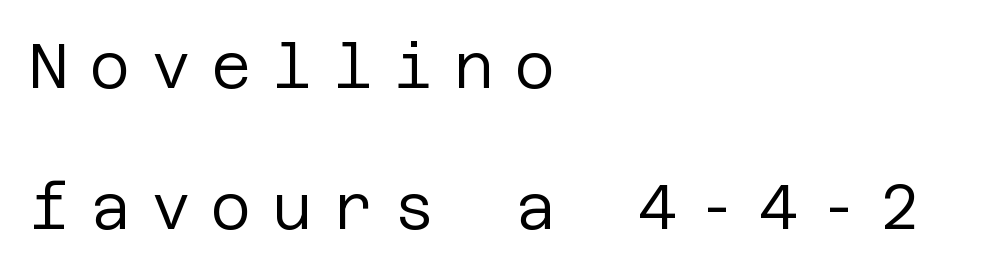
{"serif": "no", "italic": "no", "bold": "no", "weight": "regular", "width": "normal", "stroke_contrast": "low", "x_height": "large", "underline": "no", "align": "left", "line_spacing": "loose", "line_spacing_ratio": 2.28, "letter_spacing": "wide", "letter_spacing_em": 0.33, "glyph_px": 62}
